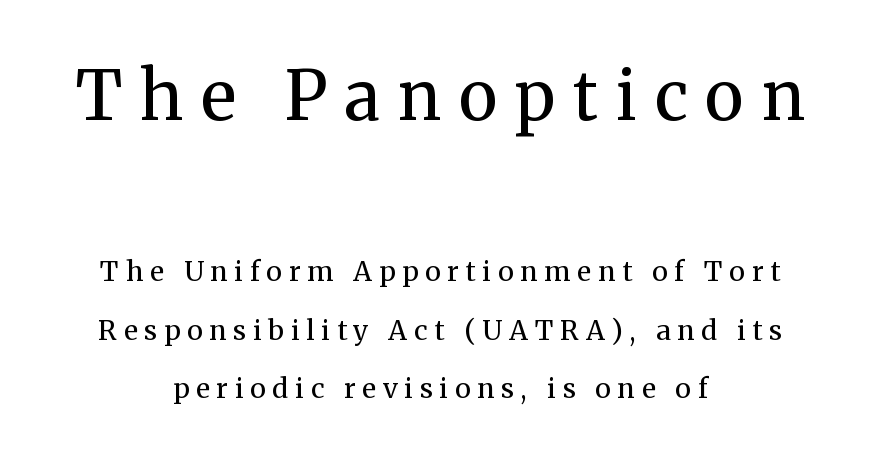
Regarding serifs, this sample has them. No word sits above an underline. The passage shown is not bold in any degree. The lines are quadded center. Here the designer chose a conventional face with non-uniform glyph widths. The axis of the letterforms is exactly vertical.
